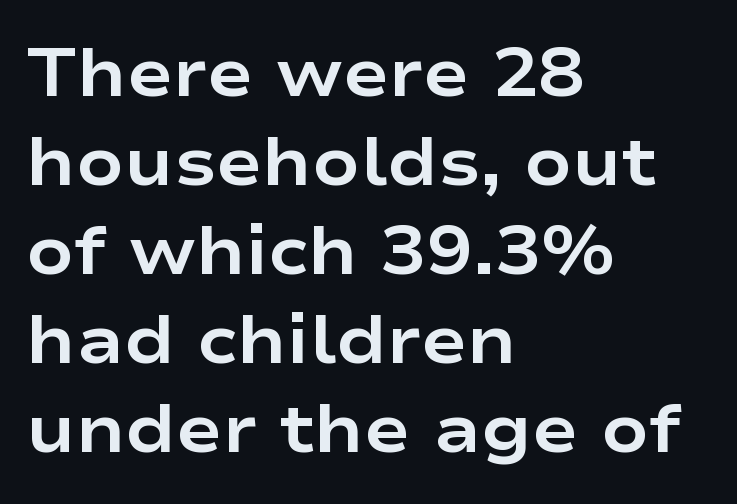
Pretty heavy lettering here — definitely bold. The words here are not underlined. Observe the absence of serifs on each vertical stroke in this sample. The rows are spaced the way most documents space them. A typesetter would call this zero additional tracking.
